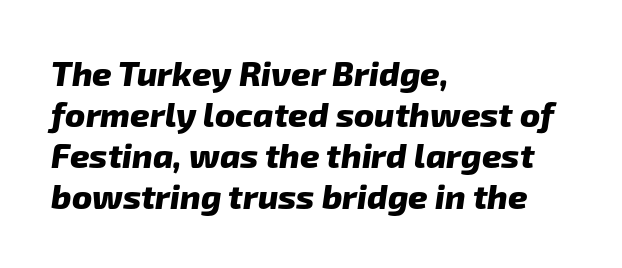
The image shows 34 px heavy sans-serif type; set left-aligned, line spacing 1.21x, normal letter spacing, not underlined; low stroke contrast and a medium x-height.
